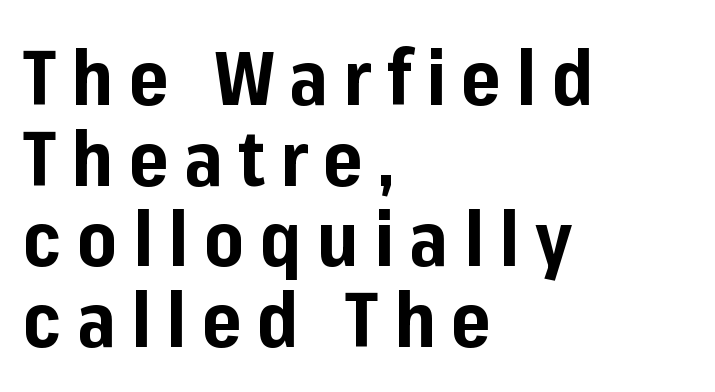
{"serif": "no", "italic": "no", "bold": "yes", "weight": "bold", "width": "normal", "stroke_contrast": "low", "x_height": "medium", "monospaced": "no", "underline": "no", "align": "left", "line_spacing": "tight", "line_spacing_ratio": 1.06, "letter_spacing": "wide", "letter_spacing_em": 0.2, "glyph_px": 76}
